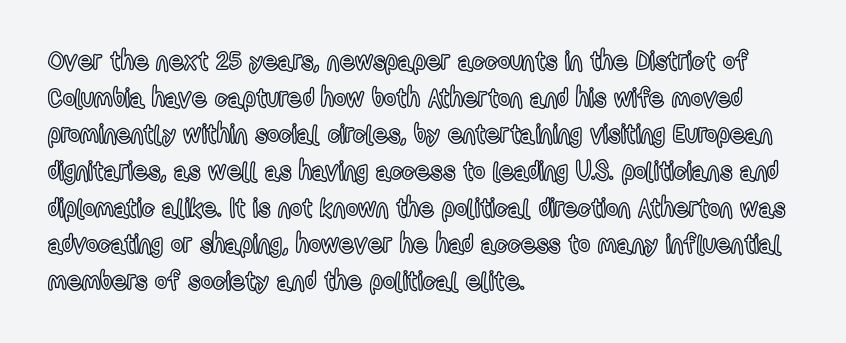
Here the glyphs are tracked normally, forming tight word shapes. Upright lettering throughout. Underline: absent. The lines are quadded left.
